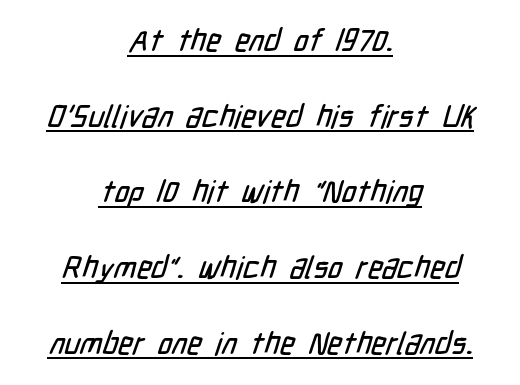
The image shows 31 px condensed sans-serif type; set centered, loose line spacing (2.44x), normal letter spacing, underlined; low stroke contrast and a medium x-height.
